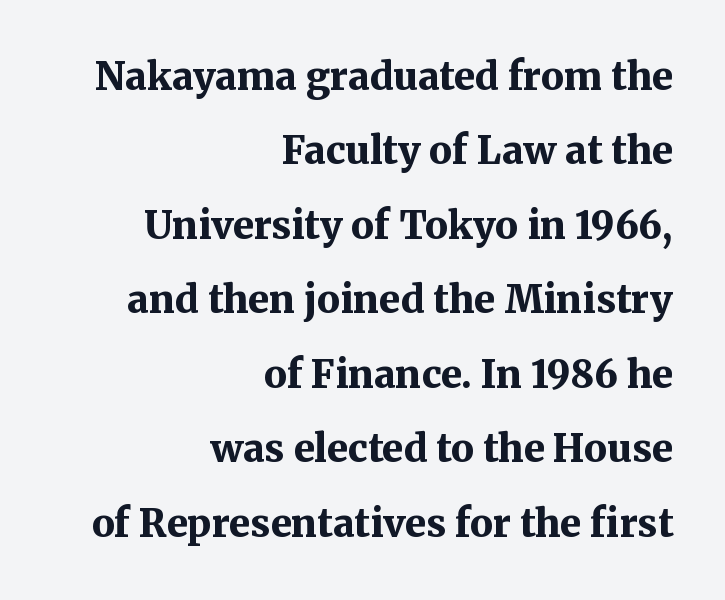
Whoever set this chose breathing room over compactness in the vertical rhythm. Small tapered or slab feet sit at the stroke ends, so this counts as serif. Is this a fixed-width face? No — the glyphs have proportional, varying widths. A student would call this right alignment; a typographer would say flush right, rag left. The type sits square on the baseline with zero lean.
